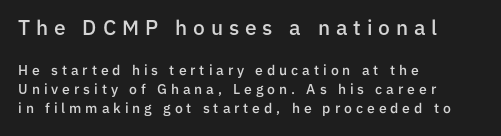
{"italic": "no", "bold": "semi", "underline": "no", "align": "left", "line_spacing": "normal", "line_spacing_ratio": 1.38, "letter_spacing": "wide", "letter_spacing_em": 0.28, "larger_block": "first", "size_ratio": 1.5, "glyph_px": 21}
